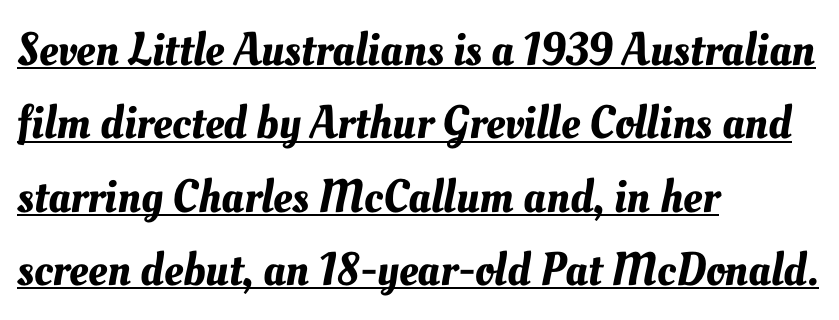
Note the varied advance widths — an 'i' is clearly narrower than an 'm'. Quick note: underline on. Horizontally, the lines are justified to the leading edge only. Notice how descenders clear the ascenders below comfortably — that's standard leading. This sample uses plain, unmodified letter spacing.
